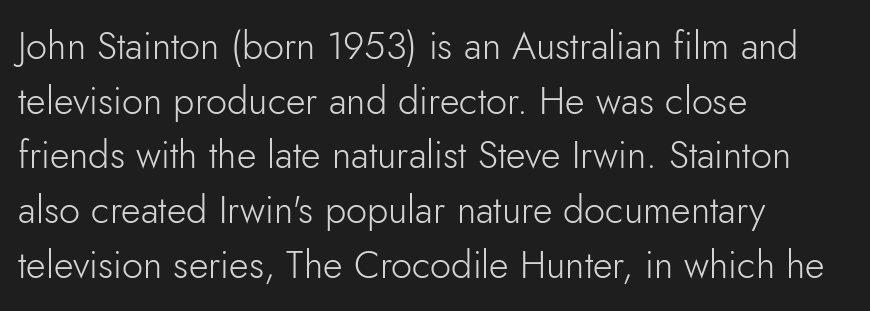
The typesetting does not lean heavy: it is not bold. These lines are set flush left with a ragged right edge. There is no visible air inserted between adjacent glyphs. Leading: standard. A sans-serif font was chosen for this passage.
